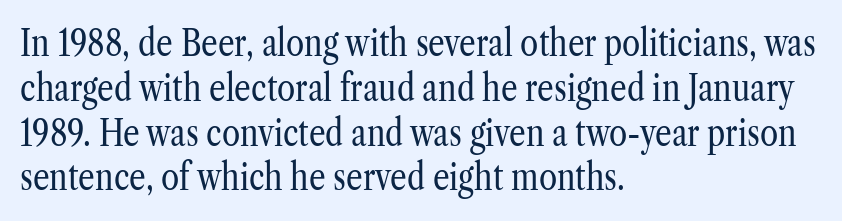
What kind of face is this? One with serifs. This is the regular roman posture of the typeface. The passage shown is typed in a proportional face where columns would drift. The space directly below the letters is spotless. The font is comparable to plain body text, perhaps lighter.
